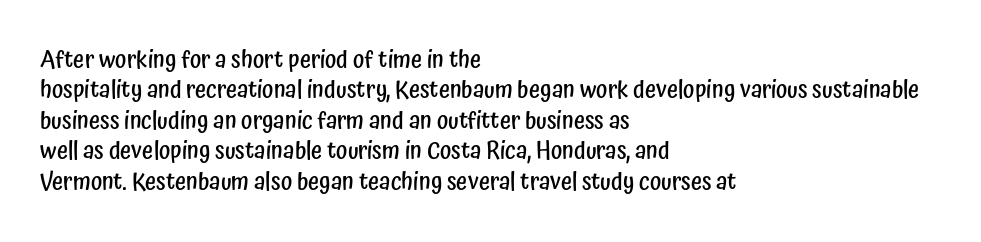
{"italic": "no", "bold": "semi", "underline": "no", "align": "left", "line_spacing": "normal", "line_spacing_ratio": 1.27, "letter_spacing": "normal", "letter_spacing_em": 0.0, "glyph_px": 24}
